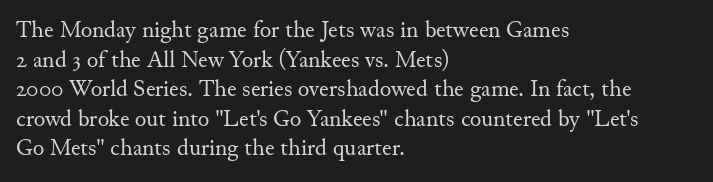
Words appear dense and cohesive because spacing is normal. Stem width sits at or under what a default text font uses. Honestly, there is no underline to notice here at all. The lettering stays uniformly vertical, giving the passage a roman look.
